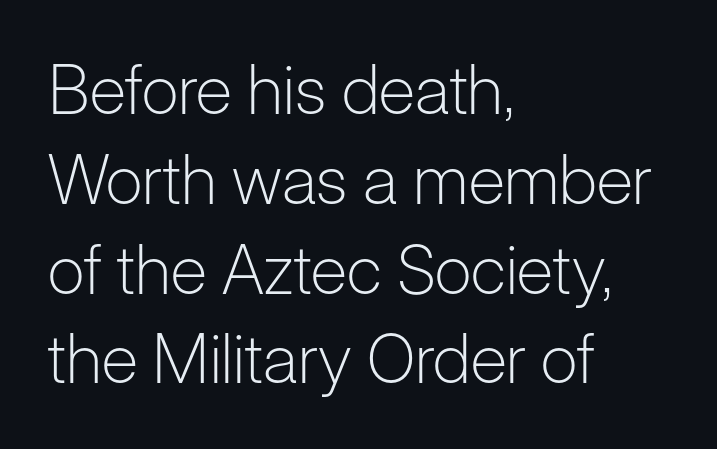
The image shows 68 px light sans-serif type, upright; set left-aligned, normal line spacing (1.32x), normal letter spacing, not underlined; low stroke contrast and a medium x-height.
